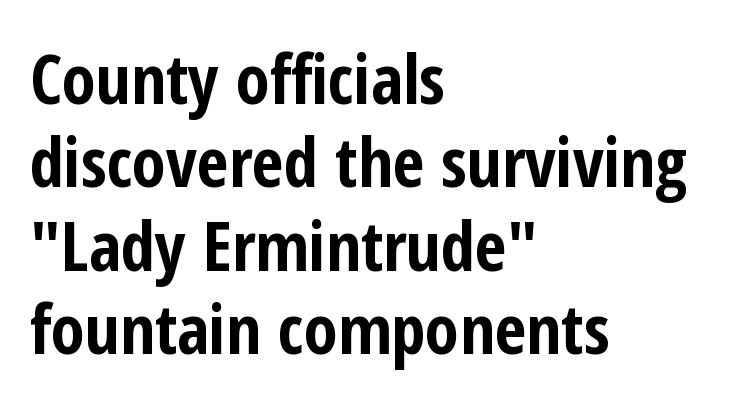
{"serif": "no", "italic": "no", "bold": "yes", "weight": "bold", "width": "condensed", "stroke_contrast": "low", "x_height": "medium", "monospaced": "no", "underline": "no", "align": "left", "line_spacing_ratio": 1.21, "letter_spacing": "normal", "letter_spacing_em": 0.0, "glyph_px": 69}
